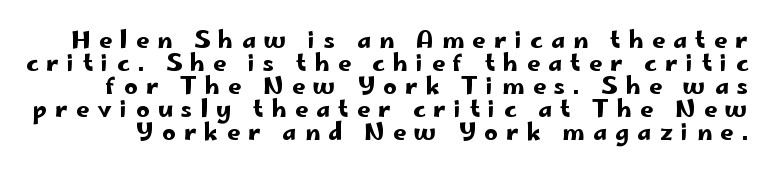
Q: Is the text italic (slanted)? A: No, it is upright.
Q: Is the text underlined? A: No.
Q: Is the spacing between letters normal or unusually wide? A: Unusually wide.
Q: Is the spacing between lines tight, normal or loose? A: Tight.
